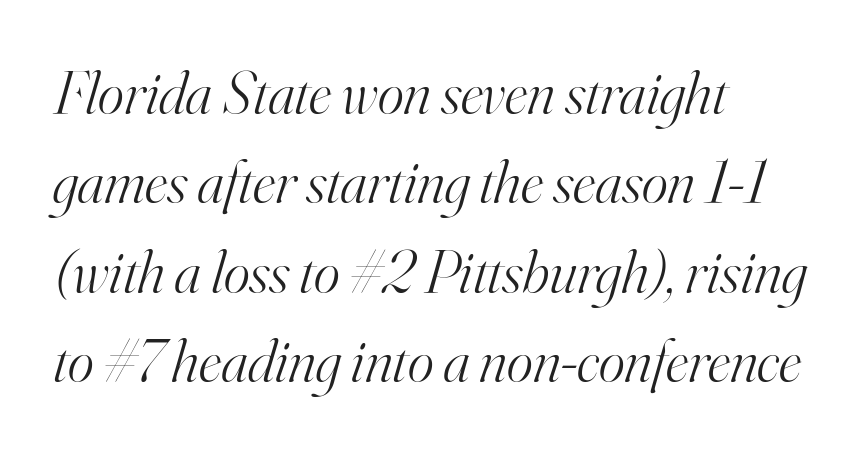
The text was rendered using a seriffed face with decorative stroke endings. The typeface has the unassuming heft of standard copy or less. Compared with typical body copy, the letter spacing here is the same. The typography opts for an oblique posture over an upright one. Looks like regular typesetting: each glyph gets only the width it needs. Compared with typical paragraphs, the rows here are spaced about the same.
